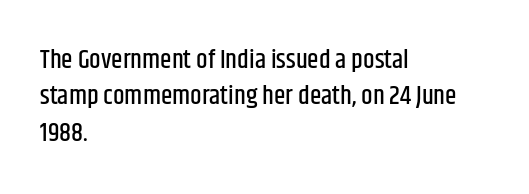
The image shows 26 px text type, upright; set left-aligned, normal line spacing (1.4x), normal letter spacing, not underlined.
